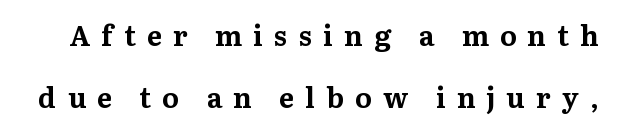
{"serif": "yes", "italic": "no", "bold": "yes", "weight": "bold", "width": "normal", "stroke_contrast": "medium", "x_height": "medium", "monospaced": "no", "underline": "no", "line_spacing": "loose", "line_spacing_ratio": 2.2, "letter_spacing": "wide", "letter_spacing_em": 0.4, "glyph_px": 28}
